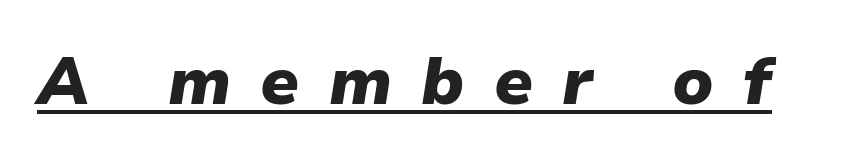
A typesetter would call this proportional, since set widths differ per character. In designer terms, the underline attribute is active on this setting. Emphasis-style slanted type is in use. Heft: maximum for text — a bold. Display-style spreading of the glyphs; the letterfit is very open.
